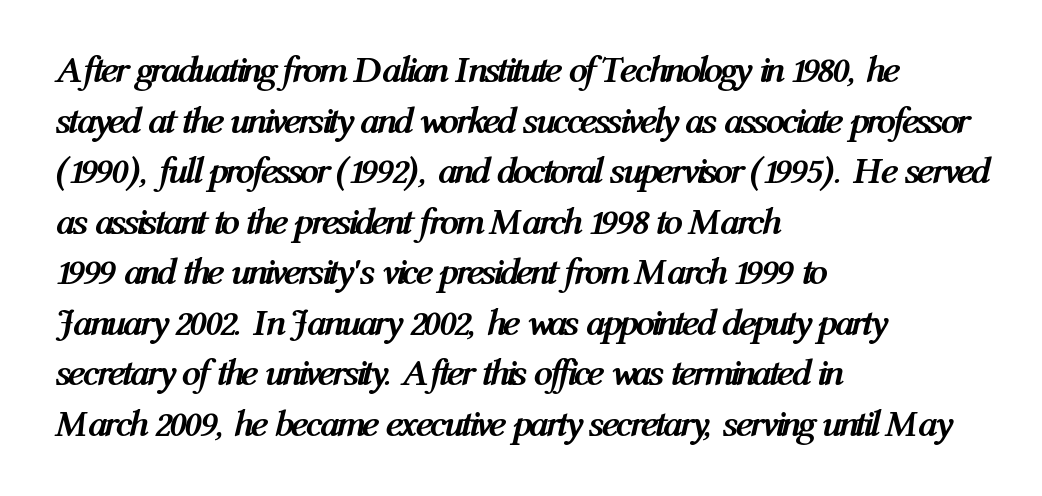
The image shows 38 px semibold, condensed type, italic (leaning right); set left-aligned, normal line spacing (1.33x), normal letter spacing, not underlined; medium stroke contrast and a medium x-height.
